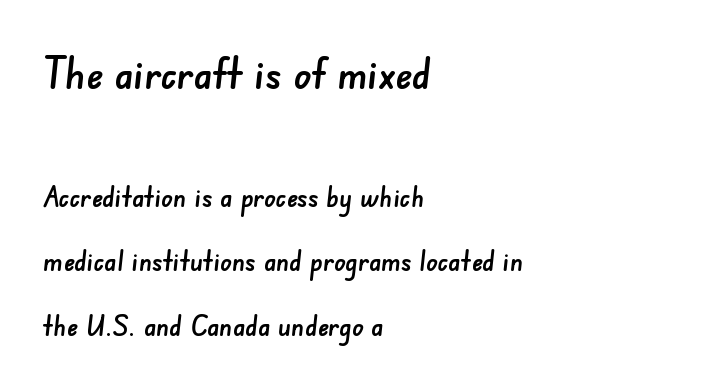
Q: Is the typeface a serif or a sans-serif typeface? A: Sans-serif.
Q: Is the text underlined? A: No.
Q: How is the paragraph aligned? A: Left-aligned.
Q: Is the spacing between letters normal or unusually wide? A: Normal.
Q: Is the spacing between lines tight, normal or loose? A: Loose.
Q: Which block of text is set in a larger size, the first (top) or the second (bottom)? A: The first (top) one.
Q: Width (condensed, normal, or wide)? A: Normal.
Q: Stroke contrast? A: Low.
Q: x-height? A: Small.
Q: Monospaced? A: No.
